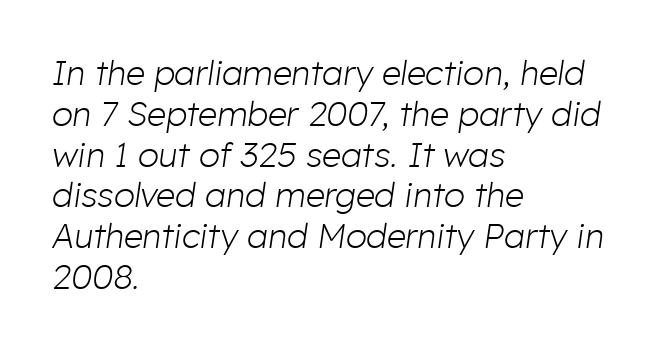
The image shows 34 px light type, italic (leaning right); set left-aligned, line spacing 1.2x, normal letter spacing, not underlined; low stroke contrast and a medium x-height.
